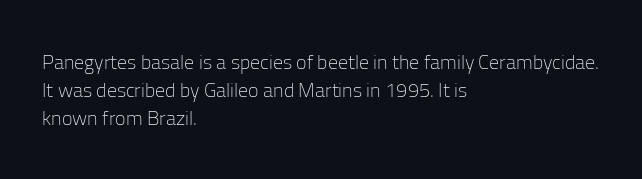
Nothing heavy about these letters — not bold at all. Compared with a centered layout, this one pins lines to the left instead. Spacing between characters is what you'd get straight out of the box. Posture: vertical. Anything drawn beneath the words? Only blank space.
